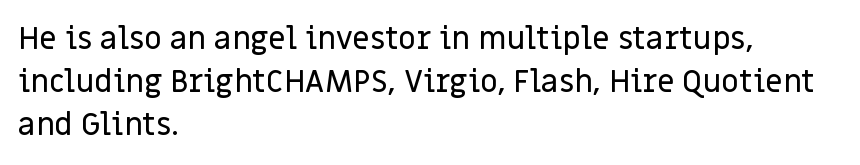
Q: Is the text italic (slanted)? A: No, it is upright.
Q: Is the typeface a serif or a sans-serif typeface? A: Sans-serif.
Q: Is the text underlined? A: No.
Q: How is the paragraph aligned? A: Left-aligned.
Q: Is the spacing between letters normal or unusually wide? A: Normal.
Q: Is the spacing between lines tight, normal or loose? A: Normal.
Q: Width (condensed, normal, or wide)? A: Normal.
Q: Stroke contrast? A: Low.
Q: x-height? A: Large.
Q: Monospaced? A: No.
